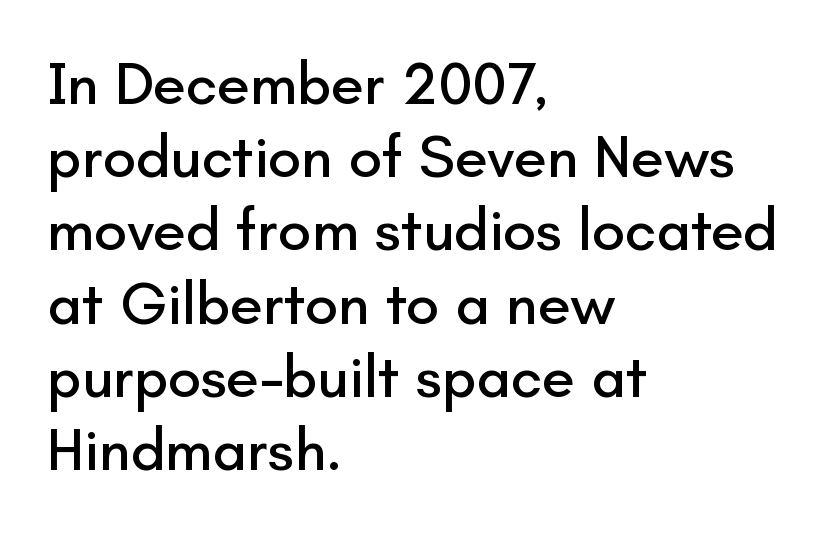
{"serif": "no", "italic": "no", "width": "normal", "stroke_contrast": "low", "x_height": "small", "monospaced": "no", "underline": "no", "align": "left", "line_spacing_ratio": 1.22, "letter_spacing": "normal", "letter_spacing_em": 0.0, "glyph_px": 60}
